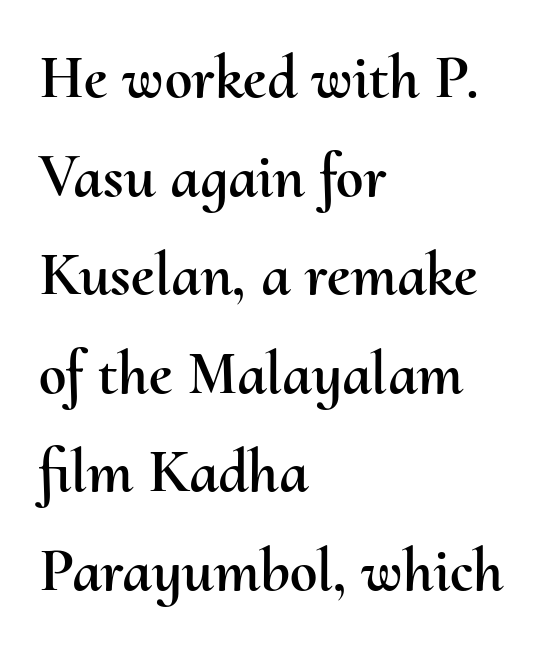
Q: Is the text italic (slanted)? A: No, it is upright.
Q: Is the text underlined? A: No.
Q: How is the paragraph aligned? A: Left-aligned.
Q: Is the spacing between letters normal or unusually wide? A: Normal.
Q: Is the spacing between lines tight, normal or loose? A: Normal.
Q: Width (condensed, normal, or wide)? A: Normal.
Q: Stroke contrast? A: Medium.
Q: x-height? A: Small.
Q: Monospaced? A: No.
